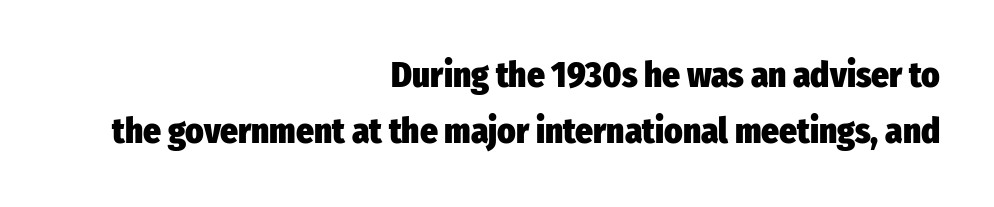
Horizontally, the lines are justified to the trailing edge only. Each glyph is drawn with heavy, bold strokes. The gap between lines stays unmarked. The face used here is proportionally spaced, like ordinary book or web type. Characters remain perfectly vertical along every line. These lines are composed in type without serifs.
